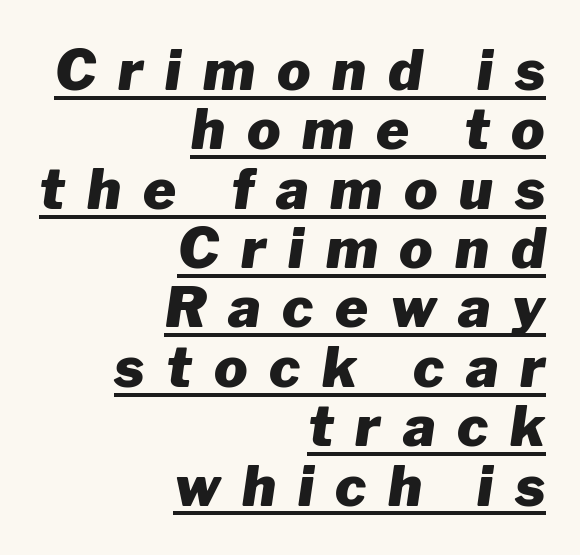
Q: Is the text bold? A: Yes.
Q: Is the text italic (slanted)? A: Yes, it leans right by about 8 degrees.
Q: Is the text underlined? A: Yes.
Q: How is the paragraph aligned? A: Right-aligned.
Q: Is the spacing between letters normal or unusually wide? A: Unusually wide.
Q: Is the spacing between lines tight, normal or loose? A: Tight.
Q: Width (condensed, normal, or wide)? A: Normal.
Q: Stroke contrast? A: Low.
Q: x-height? A: Medium.
Q: Monospaced? A: No.
